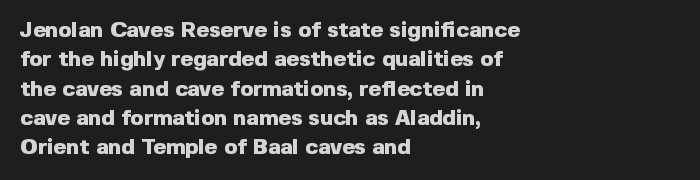
Every character sits straight up, as roman type does. Visually the block forms a straight wall on the left and a jagged coastline on the right. I'd describe the lettering as bold — thick and assertive. Unmarked baselines from the first word to the last.
